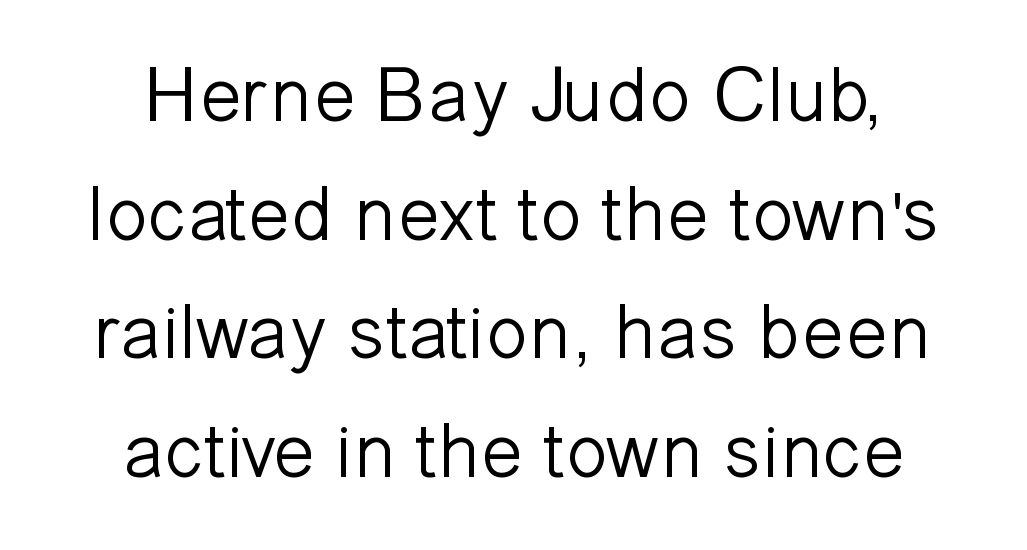
Q: Is the text bold? A: No.
Q: Is the text italic (slanted)? A: No, it is upright.
Q: Is the typeface a serif or a sans-serif typeface? A: Sans-serif.
Q: Is the text underlined? A: No.
Q: How is the paragraph aligned? A: Centered.
Q: Is the spacing between letters normal or unusually wide? A: Normal.
Q: Is the spacing between lines tight, normal or loose? A: Normal.
Q: Width (condensed, normal, or wide)? A: Normal.
Q: Stroke contrast? A: Low.
Q: x-height? A: Medium.
Q: Monospaced? A: No.
